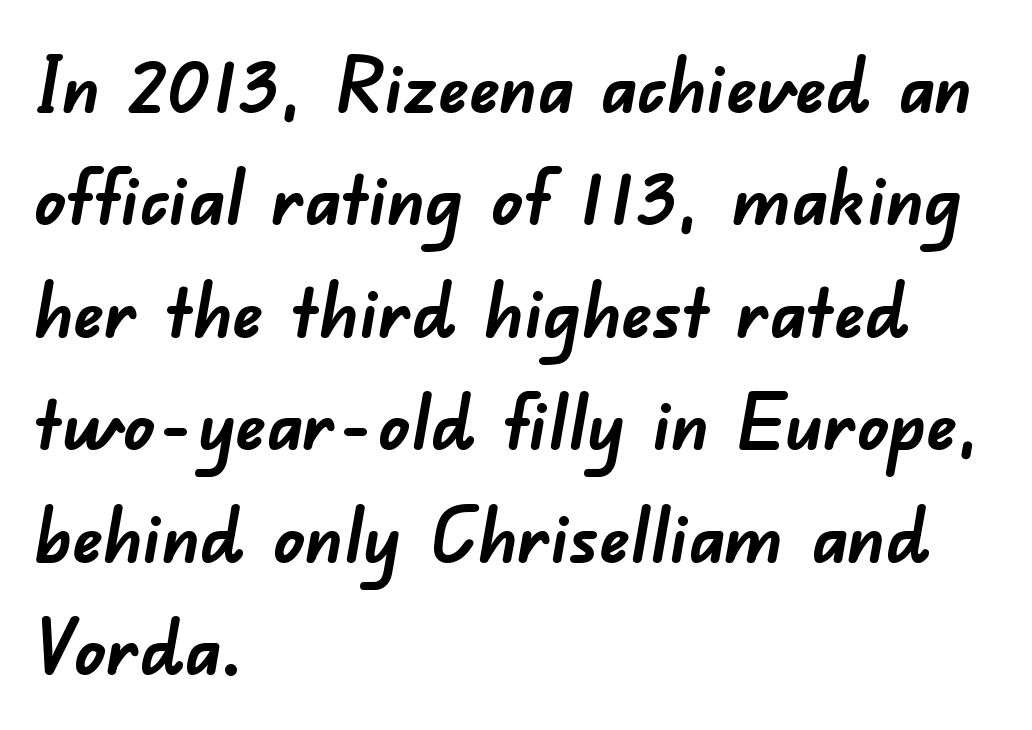
{"serif": "no", "bold": "yes", "weight": "semibold", "width": "normal", "stroke_contrast": "low", "x_height": "small", "monospaced": "no", "underline": "no", "align": "left", "line_spacing": "normal", "line_spacing_ratio": 1.48, "letter_spacing": "normal", "letter_spacing_em": 0.0, "glyph_px": 76}
